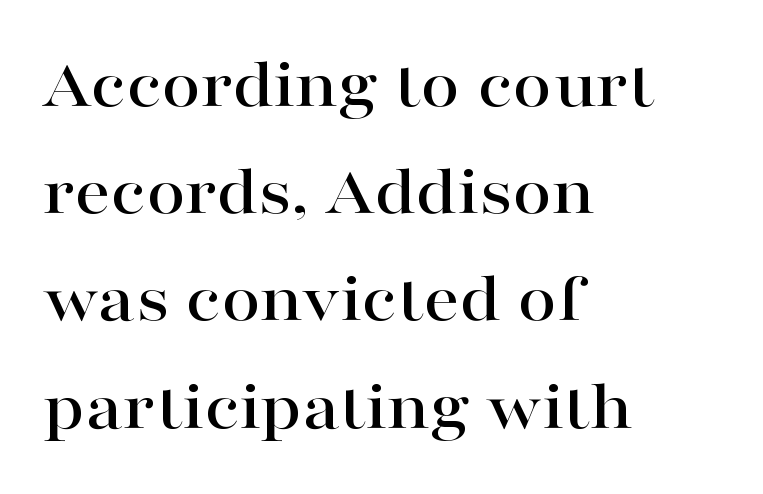
{"serif": "yes", "italic": "no", "width": "wide", "stroke_contrast": "high", "x_height": "medium", "monospaced": "no", "underline": "no", "align": "left", "line_spacing": "normal", "line_spacing_ratio": 1.51, "letter_spacing": "normal", "letter_spacing_em": 0.0, "glyph_px": 71}
